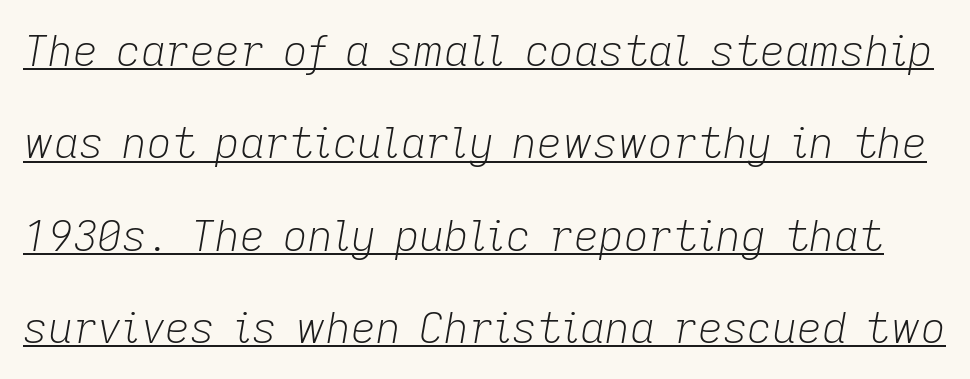
A rule runs beneath these lines of type. Interline gaps are noticeably wide in this sample. The characters are drawn with everyday or finer stroke widths. It's the slanting kind of type. This sample uses plain, unmodified letter spacing.
